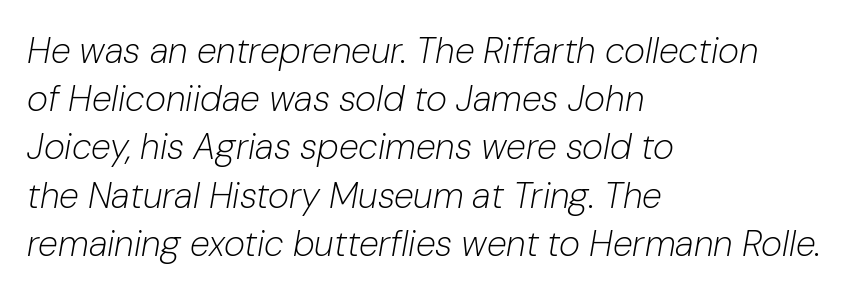
{"italic": "yes", "lean": "right", "slant_degrees": 10, "bold": "no", "weight": "light", "width": "normal", "stroke_contrast": "low", "x_height": "medium", "monospaced": "no", "underline": "no", "align": "left", "line_spacing": "normal", "line_spacing_ratio": 1.34, "letter_spacing": "normal", "letter_spacing_em": 0.0, "glyph_px": 36}
